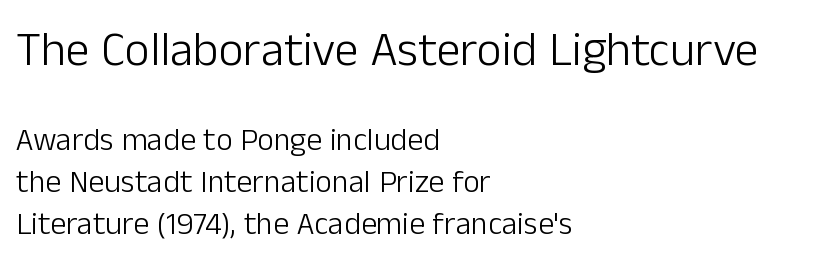
One glance says typical: line gaps are just what's usual. Serifs: no, the terminals of the letterforms are clean. This sample is left-justified, so line endings fall wherever the words run out. How are the letters spaced? Ordinarily, with no added tracking. Descenders are the only things crossing below the line. The letters stand straight up with perfectly vertical stems.
